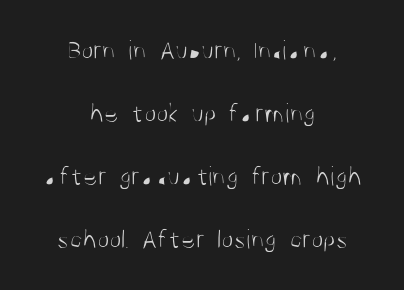
The image shows 28 px light, condensed sans-serif type, upright; set centered, loose line spacing (2.25x), normal letter spacing, not underlined; medium stroke contrast and a large x-height.
